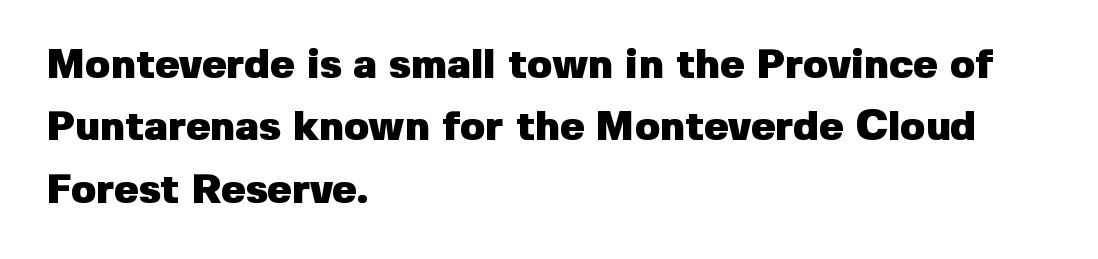
{"serif": "no", "italic": "no", "bold": "yes", "weight": "heavy", "width": "normal", "stroke_contrast": "low", "x_height": "medium", "monospaced": "no", "underline": "no", "align": "left", "line_spacing": "normal", "line_spacing_ratio": 1.52, "letter_spacing": "normal", "letter_spacing_em": 0.0, "glyph_px": 41}
